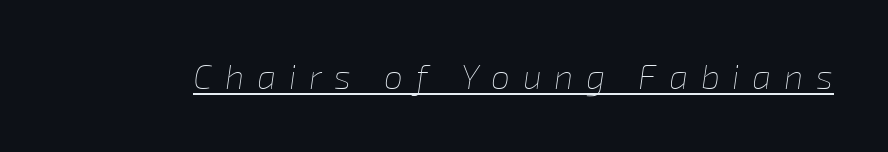
This rendering widens character spacing well past its baseline value. The passage shown is typed in a proportional face where columns would drift. The characters are drawn with everyday or finer stroke widths. Rendered with sloped, italic letterforms. Underlining? Definitely there.
